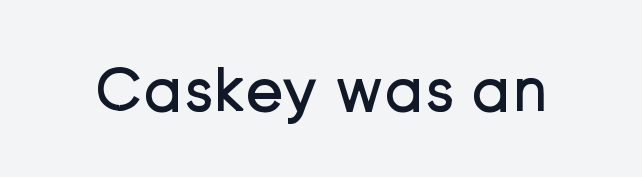
Standard letterfit; no display-style spreading of the glyphs. Nothing sits at the stroke ends, so this counts as sans-serif. Each row of text sits above clean, open space. Weight: not bold — regular or lighter.
